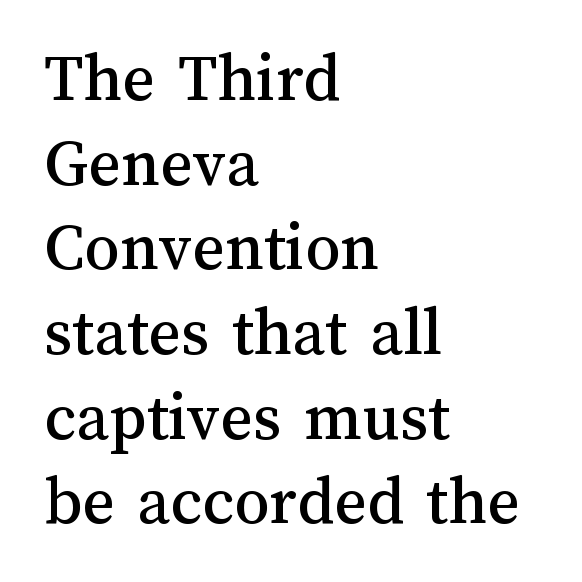
The image shows 70 px text type, upright; set left-aligned, line spacing 1.21x, normal letter spacing, not underlined; medium stroke contrast and a medium x-height.
